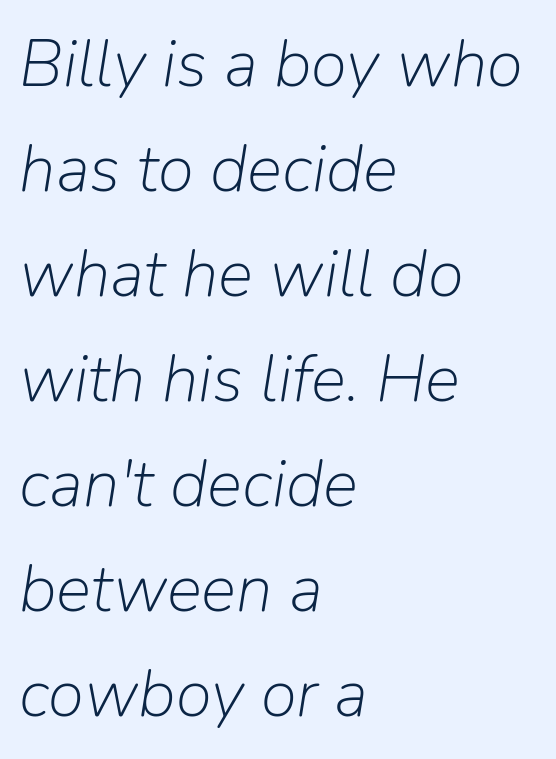
{"italic": "yes", "lean": "right", "slant_degrees": 9, "bold": "no", "weight": "light", "width": "normal", "stroke_contrast": "low", "x_height": "medium", "monospaced": "no", "underline": "no", "align": "left", "line_spacing": "normal", "line_spacing_ratio": 1.59, "letter_spacing": "normal", "letter_spacing_em": 0.0, "glyph_px": 66}
